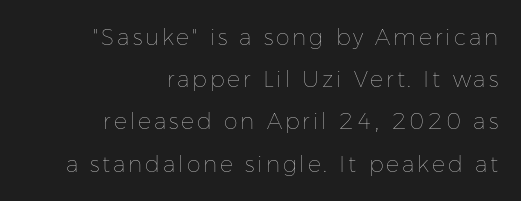
Q: Is the text bold? A: No.
Q: Is the text italic (slanted)? A: No, it is upright.
Q: Is the text underlined? A: No.
Q: How is the paragraph aligned? A: Right-aligned.
Q: Is the spacing between lines tight, normal or loose? A: Loose.
